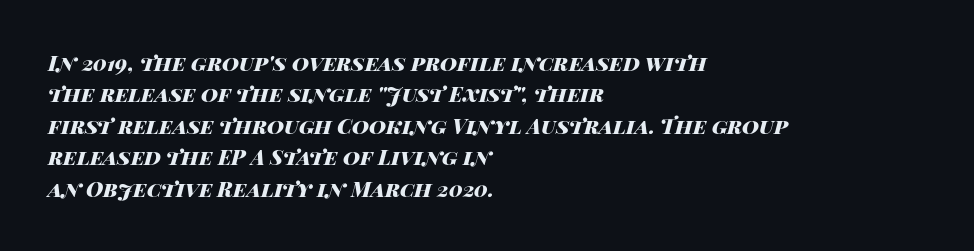
The image shows 21 px bold type, italic (leaning right); set left-aligned, normal line spacing (1.5x), normal letter spacing, not underlined.
